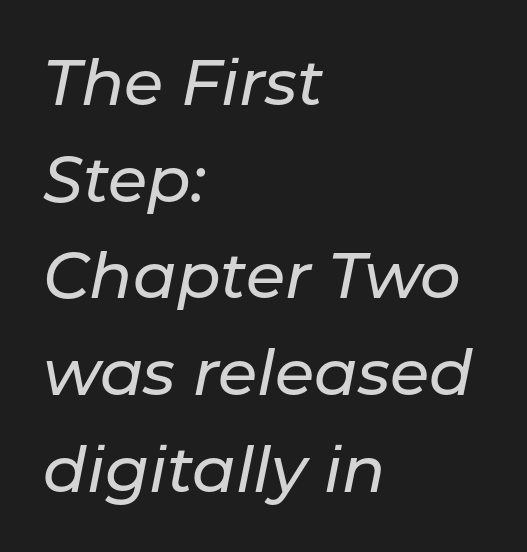
{"italic": "yes", "lean": "right", "slant_degrees": 11, "width": "normal", "stroke_contrast": "low", "x_height": "medium", "monospaced": "no", "underline": "no", "align": "left", "line_spacing": "normal", "line_spacing_ratio": 1.51, "letter_spacing": "normal", "letter_spacing_em": 0.0, "glyph_px": 64}
